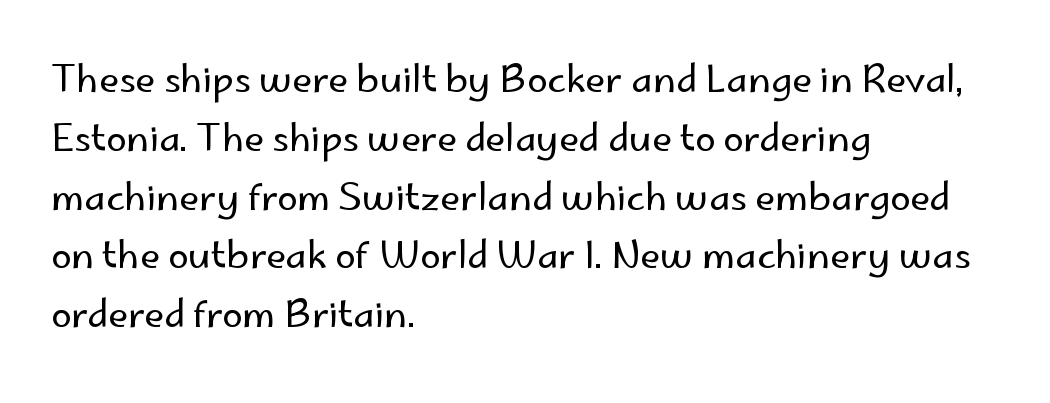
{"serif": "no", "italic": "no", "bold": "no", "weight": "regular", "width": "normal", "stroke_contrast": "low", "x_height": "small", "monospaced": "no", "underline": "no", "align": "left", "line_spacing": "normal", "line_spacing_ratio": 1.59, "letter_spacing": "normal", "letter_spacing_em": 0.0, "glyph_px": 37}
